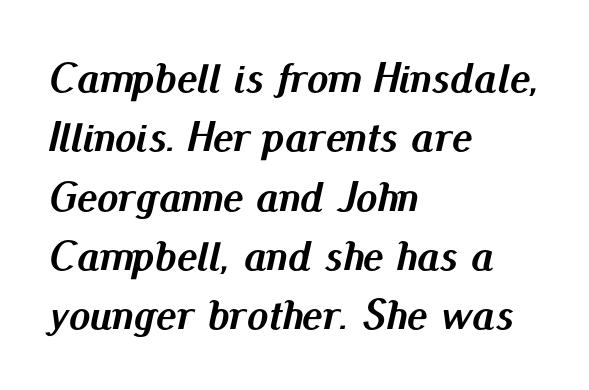
The image shows 43 px semibold type, italic (leaning right); set left-aligned, normal line spacing (1.38x), normal letter spacing, not underlined; medium stroke contrast and a small x-height.
